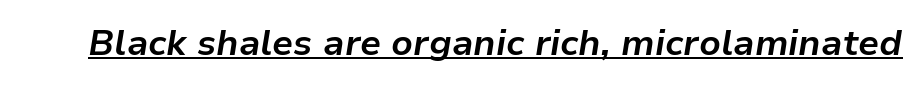
Q: Is the text bold? A: Yes.
Q: Is the text italic (slanted)? A: Yes, it leans right by about 9 degrees.
Q: Is the text underlined? A: Yes.
Q: Is the spacing between letters normal or unusually wide? A: Normal.
Q: Width (condensed, normal, or wide)? A: Normal.
Q: Stroke contrast? A: Low.
Q: x-height? A: Medium.
Q: Monospaced? A: No.
